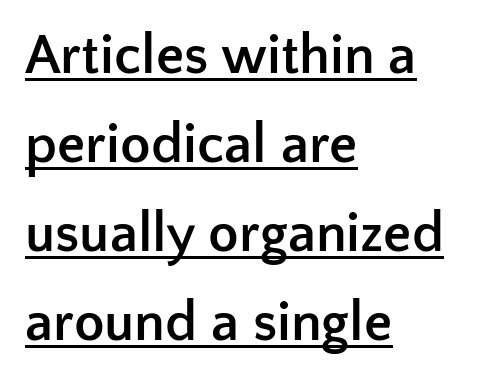
The image shows 56 px semibold sans-serif type, upright; set left-aligned, normal line spacing (1.59x), normal letter spacing, underlined; low stroke contrast and a medium x-height.
